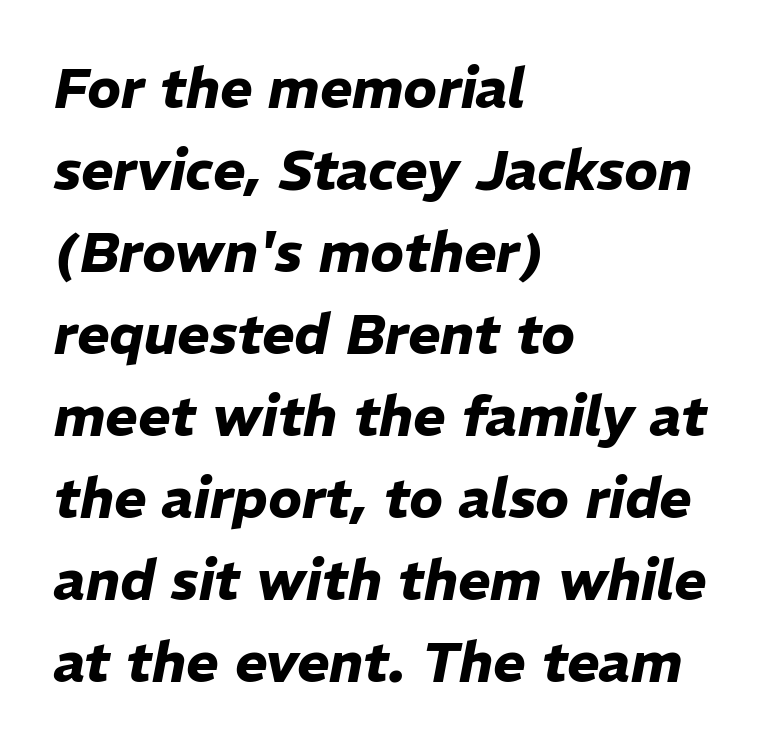
The image shows 55 px heavy type, italic (leaning right); set left-aligned, normal line spacing (1.49x), normal letter spacing, not underlined; low stroke contrast and a medium x-height.
